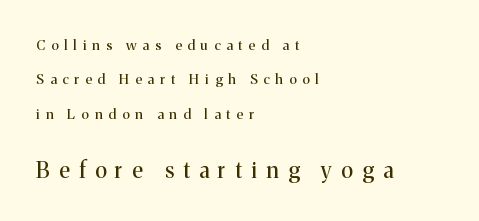
Q: Is the text bold? A: No.
Q: Is the text italic (slanted)? A: No, it is upright.
Q: Is the text underlined? A: No.
Q: How is the paragraph aligned? A: Left-aligned.
Q: Is the spacing between letters normal or unusually wide? A: Unusually wide.
Q: Is the spacing between lines tight, normal or loose? A: Loose.
Q: Which block of text is set in a larger size, the first (top) or the second (bottom)? A: The second (bottom) one.
